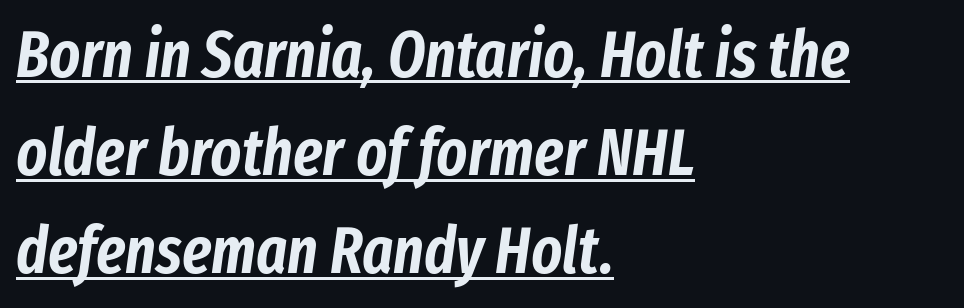
The image shows 65 px condensed type, italic (leaning right); set left-aligned, normal line spacing (1.51x), normal letter spacing, underlined; low stroke contrast and a medium x-height.
